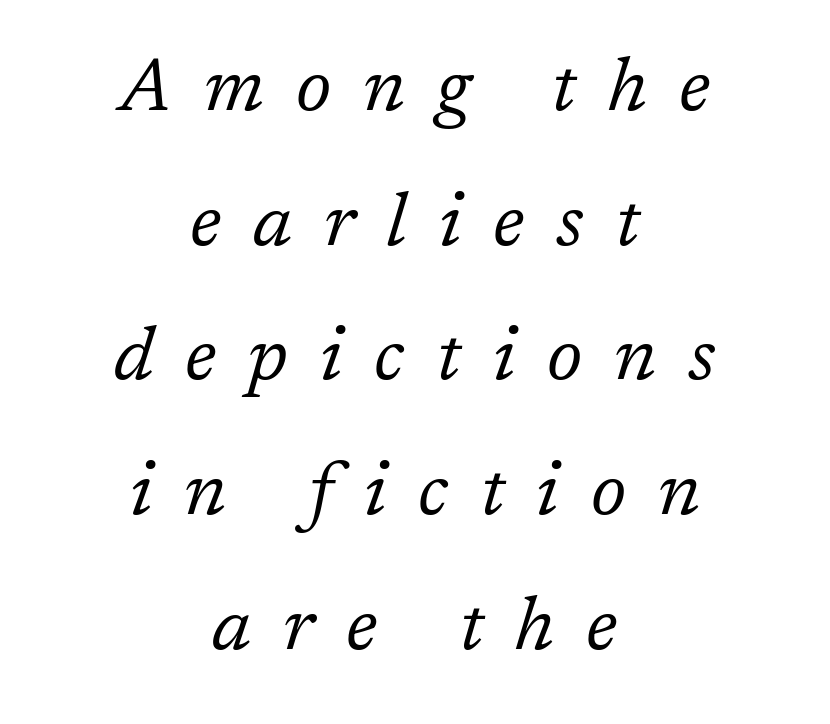
Is the letter spacing exaggerated? Yes — the characters are pushed far apart. Clear beneath every line of the passage. The letters look calm and open, with moderate or lighter stems. Little horizontal feet cap the strokes, marking this as serif type. Where is the straight margin? There isn't one; the lines are centered. Slanted lettering throughout.
